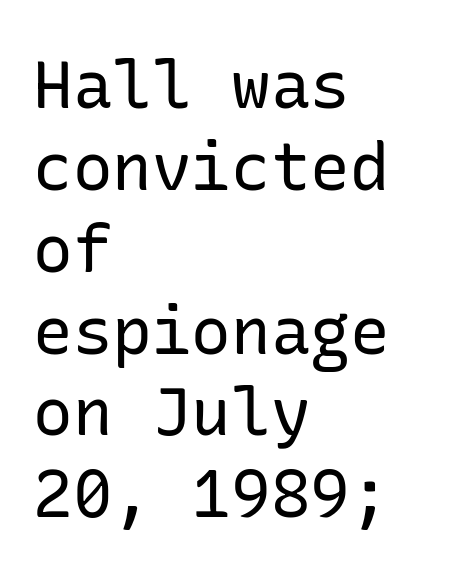
The image shows 66 px regular-weight sans-serif type, upright; set left-aligned, line spacing 1.24x, normal letter spacing, not underlined; low stroke contrast and a medium x-height.
